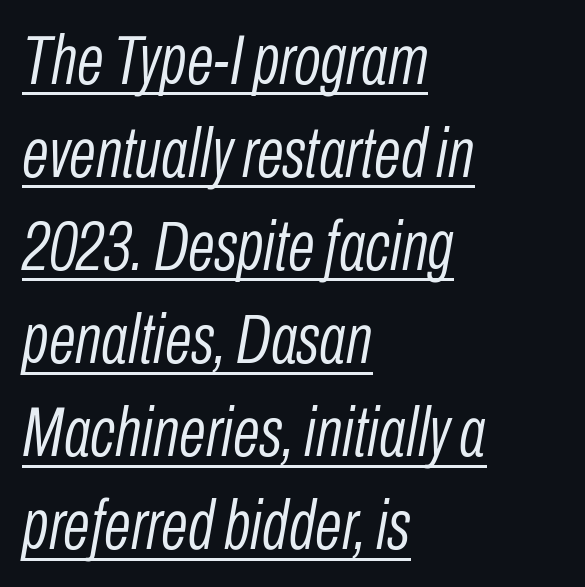
{"italic": "yes", "lean": "right", "slant_degrees": 10, "bold": "no", "weight": "light", "width": "condensed", "stroke_contrast": "low", "x_height": "medium", "monospaced": "no", "underline": "yes", "align": "left", "line_spacing": "normal", "line_spacing_ratio": 1.33, "letter_spacing": "normal", "letter_spacing_em": 0.0, "glyph_px": 70}
